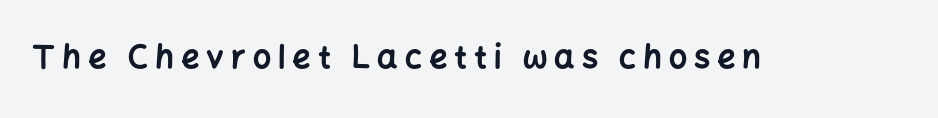
Q: Is the text bold? A: Yes.
Q: Is the text italic (slanted)? A: No, it is upright.
Q: Is the typeface a serif or a sans-serif typeface? A: Sans-serif.
Q: Is the text underlined? A: No.
Q: Is the spacing between letters normal or unusually wide? A: Unusually wide.
Q: Width (condensed, normal, or wide)? A: Normal.
Q: Stroke contrast? A: Low.
Q: x-height? A: Medium.
Q: Monospaced? A: No.
